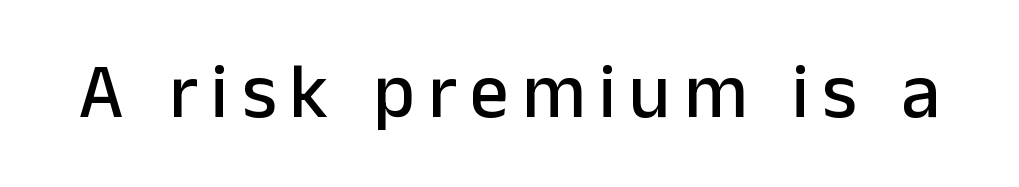
The image shows 77 px sans-serif type, upright; set not underlined; low stroke contrast and a medium x-height.
